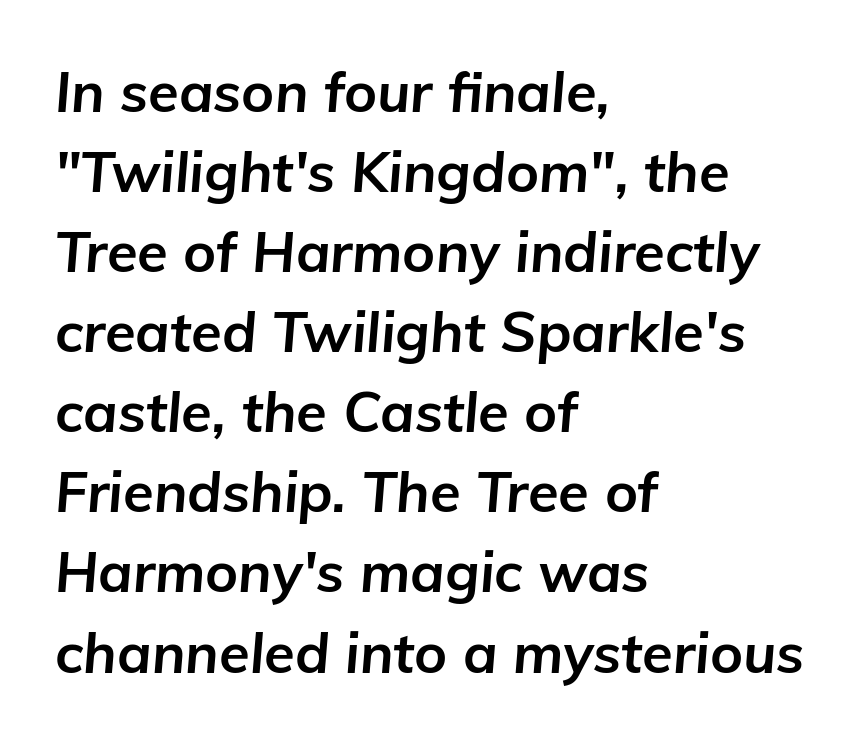
{"italic": "yes", "lean": "right", "slant_degrees": 5, "bold": "yes", "weight": "bold", "width": "normal", "stroke_contrast": "low", "x_height": "medium", "monospaced": "no", "underline": "no", "align": "left", "line_spacing": "normal", "line_spacing_ratio": 1.43, "letter_spacing": "normal", "letter_spacing_em": 0.0, "glyph_px": 56}
